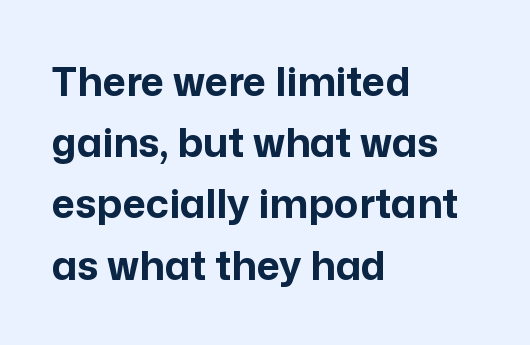
The image shows 40 px bold sans-serif type, upright; set left-aligned, normal line spacing (1.53x), normal letter spacing, not underlined; low stroke contrast and a medium x-height.
